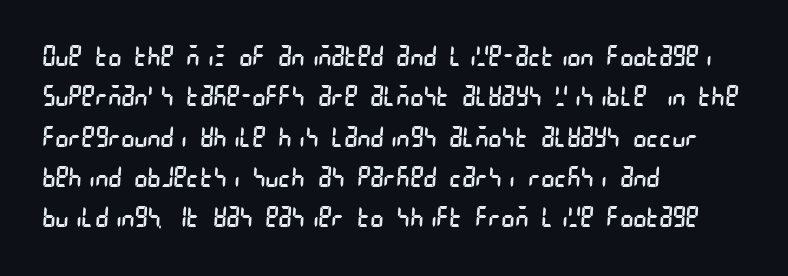
The image shows 28 px regular-weight, condensed sans-serif type; set left-aligned, normal line spacing (1.44x), normal letter spacing, not underlined; low stroke contrast and a large x-height.
